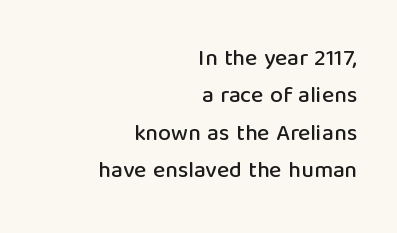
Q: Is the text italic (slanted)? A: No, it is upright.
Q: Is the text underlined? A: No.
Q: How is the paragraph aligned? A: Right-aligned.
Q: Is the spacing between letters normal or unusually wide? A: Normal.
Q: Is the spacing between lines tight, normal or loose? A: Normal.
